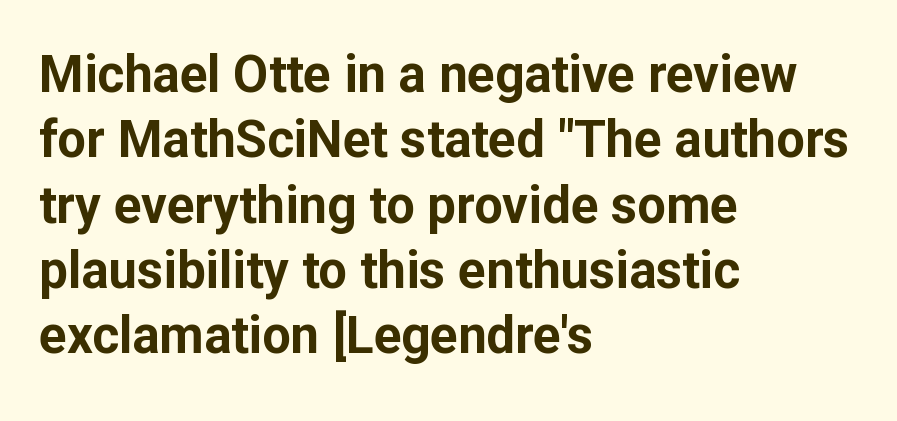
Q: Is the text bold? A: Yes.
Q: Is the text italic (slanted)? A: No, it is upright.
Q: Is the typeface a serif or a sans-serif typeface? A: Sans-serif.
Q: Is the text underlined? A: No.
Q: How is the paragraph aligned? A: Left-aligned.
Q: Is the spacing between letters normal or unusually wide? A: Normal.
Q: Is the spacing between lines tight, normal or loose? A: Normal.
Q: Width (condensed, normal, or wide)? A: Normal.
Q: Stroke contrast? A: Low.
Q: x-height? A: Medium.
Q: Monospaced? A: No.
